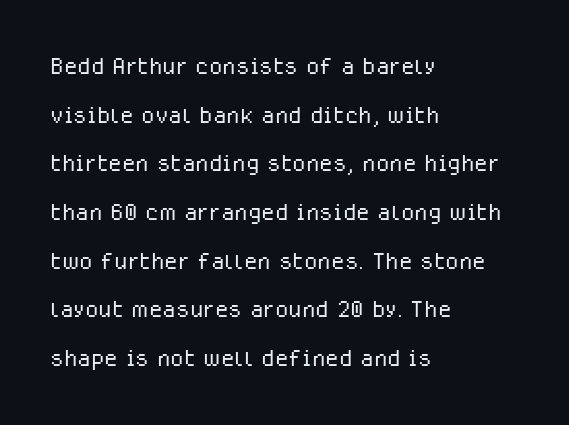
The image shows 31 px light sans-serif type, upright; set left-aligned, normal line spacing (1.57x), normal letter spacing, not underlined; low stroke contrast and a medium x-height.
